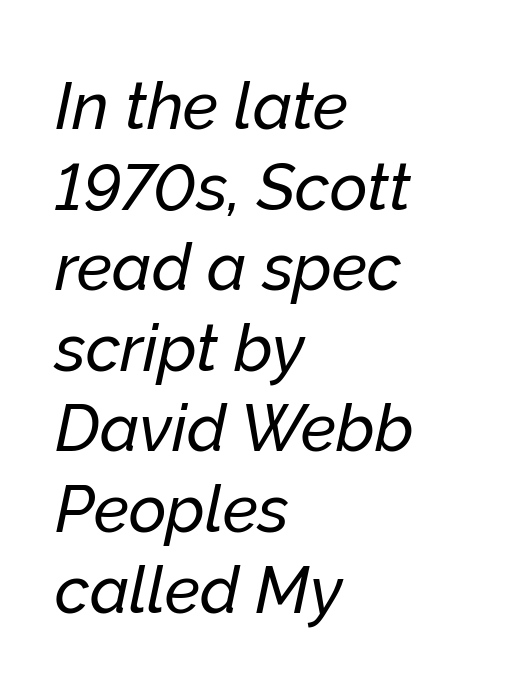
{"italic": "yes", "lean": "right", "slant_degrees": 12, "width": "normal", "stroke_contrast": "low", "x_height": "medium", "monospaced": "no", "underline": "no", "align": "left", "line_spacing_ratio": 1.24, "letter_spacing": "normal", "letter_spacing_em": 0.0, "glyph_px": 65}
